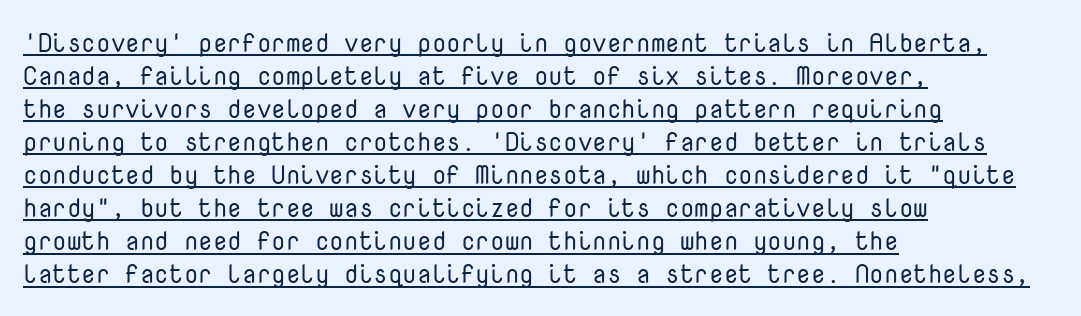
{"italic": "no", "bold": "no", "underline": "yes", "align": "left", "line_spacing": "normal", "line_spacing_ratio": 1.27, "letter_spacing": "normal", "letter_spacing_em": 0.0, "glyph_px": 26}
